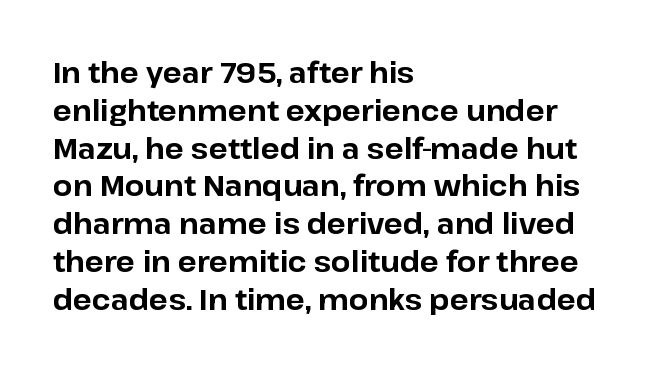
Q: Is the text bold? A: Yes.
Q: Is the text italic (slanted)? A: No, it is upright.
Q: Is the typeface a serif or a sans-serif typeface? A: Sans-serif.
Q: Is the text underlined? A: No.
Q: How is the paragraph aligned? A: Left-aligned.
Q: Is the spacing between letters normal or unusually wide? A: Normal.
Q: Is the spacing between lines tight, normal or loose? A: Normal.
Q: Width (condensed, normal, or wide)? A: Normal.
Q: Stroke contrast? A: Low.
Q: x-height? A: Medium.
Q: Monospaced? A: No.
